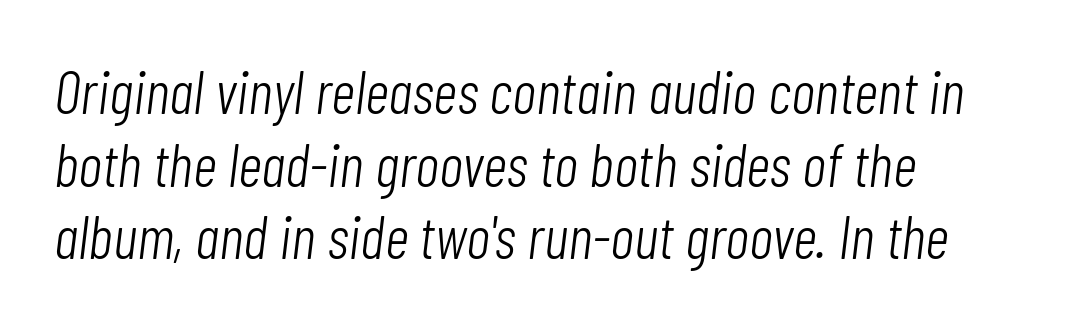
{"italic": "yes", "lean": "right", "slant_degrees": 7, "bold": "no", "weight": "light", "width": "condensed", "stroke_contrast": "low", "x_height": "medium", "monospaced": "no", "underline": "no", "align": "left", "line_spacing_ratio": 1.21, "letter_spacing": "normal", "letter_spacing_em": 0.0, "glyph_px": 60}
